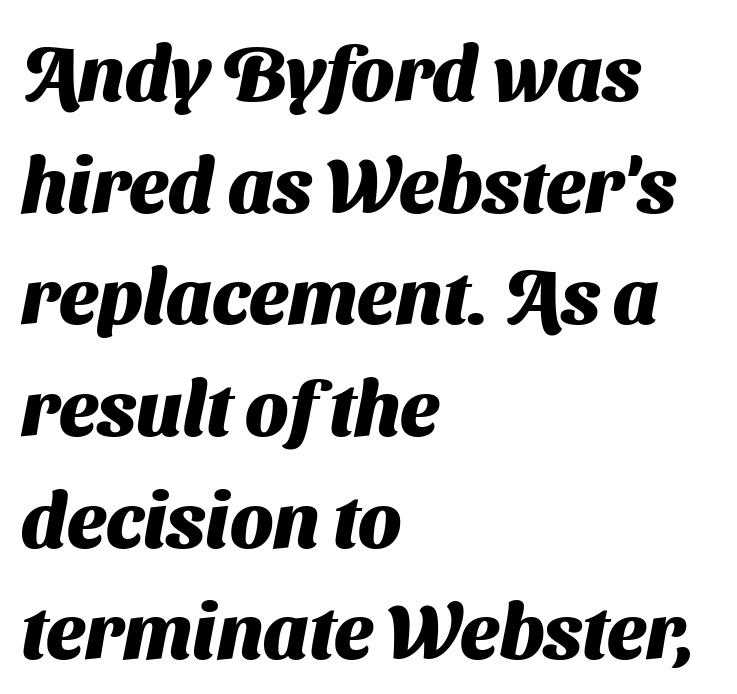
The image shows 77 px heavy sans-serif type; set left-aligned, normal line spacing (1.45x), normal letter spacing, not underlined; medium stroke contrast and a medium x-height.
